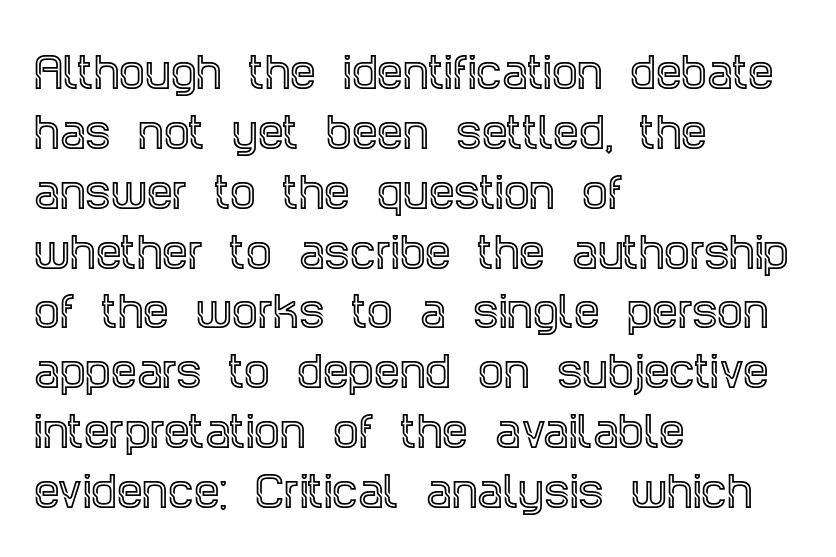
{"serif": "yes", "italic": "no", "width": "condensed", "x_height": "large", "monospaced": "no", "underline": "no", "align": "left", "line_spacing": "normal", "line_spacing_ratio": 1.46, "letter_spacing": "normal", "letter_spacing_em": 0.0, "glyph_px": 41}
